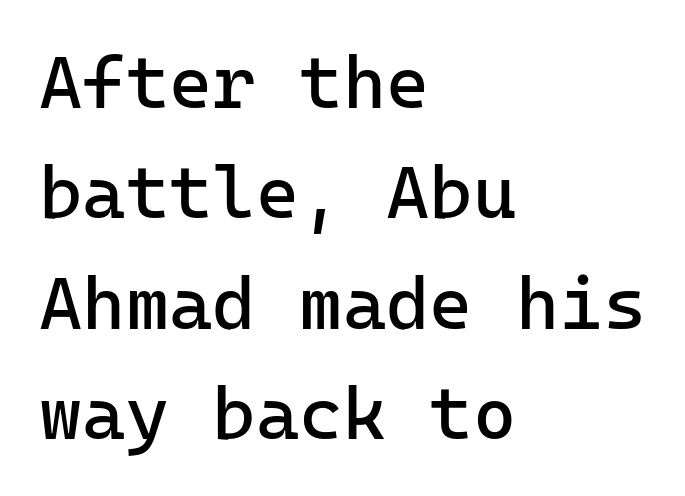
Q: Is the text bold? A: No.
Q: Is the text italic (slanted)? A: No, it is upright.
Q: Is the typeface a serif or a sans-serif typeface? A: Sans-serif.
Q: Is the text underlined? A: No.
Q: How is the paragraph aligned? A: Left-aligned.
Q: Is the spacing between letters normal or unusually wide? A: Normal.
Q: Is the spacing between lines tight, normal or loose? A: Normal.
Q: Width (condensed, normal, or wide)? A: Normal.
Q: Stroke contrast? A: Low.
Q: x-height? A: Medium.
